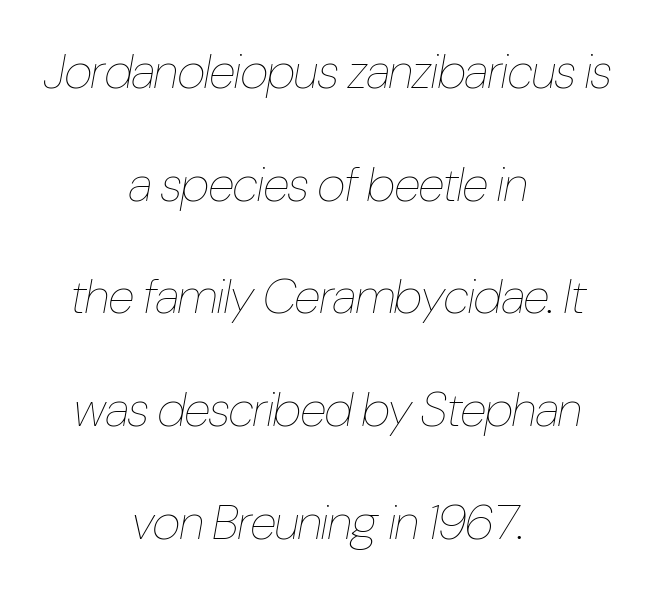
{"italic": "yes", "lean": "right", "slant_degrees": 10, "bold": "no", "weight": "thin", "width": "condensed", "stroke_contrast": "low", "x_height": "medium", "monospaced": "no", "underline": "no", "align": "center", "line_spacing": "loose", "line_spacing_ratio": 2.3, "letter_spacing": "normal", "letter_spacing_em": 0.0, "glyph_px": 49}
